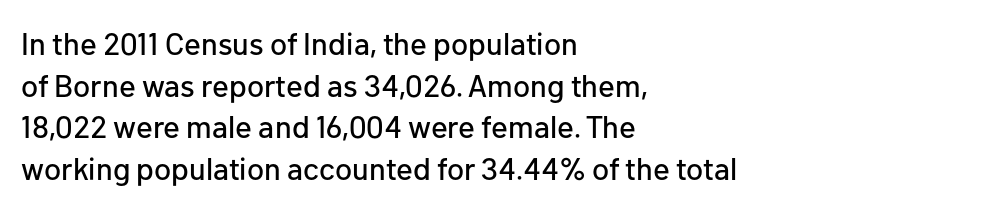
The image shows 31 px sans-serif type, upright; set left-aligned, normal line spacing (1.34x), normal letter spacing, not underlined; low stroke contrast and a medium x-height.
